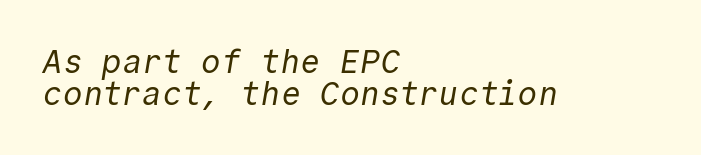
Q: Is the text bold? A: No.
Q: Is the typeface a serif or a sans-serif typeface? A: Sans-serif.
Q: Is the text underlined? A: No.
Q: How is the paragraph aligned? A: Left-aligned.
Q: Is the spacing between letters normal or unusually wide? A: Normal.
Q: Is the spacing between lines tight, normal or loose? A: Tight.
Q: Width (condensed, normal, or wide)? A: Normal.
Q: x-height? A: Medium.
Q: Monospaced? A: Yes.
